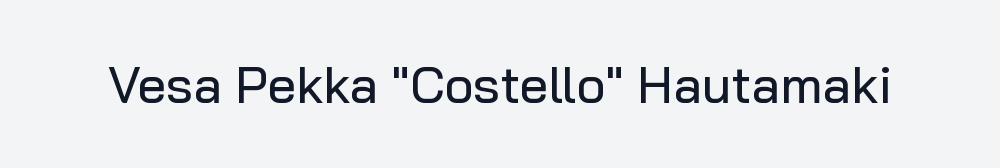
Q: Is the text italic (slanted)? A: No, it is upright.
Q: Is the typeface a serif or a sans-serif typeface? A: Sans-serif.
Q: Is the text underlined? A: No.
Q: Is the spacing between letters normal or unusually wide? A: Normal.
Q: Width (condensed, normal, or wide)? A: Normal.
Q: Stroke contrast? A: Low.
Q: x-height? A: Medium.
Q: Monospaced? A: No.
